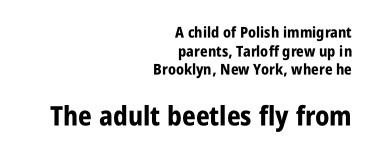
Q: Is the text bold? A: Yes.
Q: Is the text italic (slanted)? A: No, it is upright.
Q: Is the text underlined? A: No.
Q: How is the paragraph aligned? A: Right-aligned.
Q: Is the spacing between letters normal or unusually wide? A: Normal.
Q: Which block of text is set in a larger size, the first (top) or the second (bottom)? A: The second (bottom) one.
